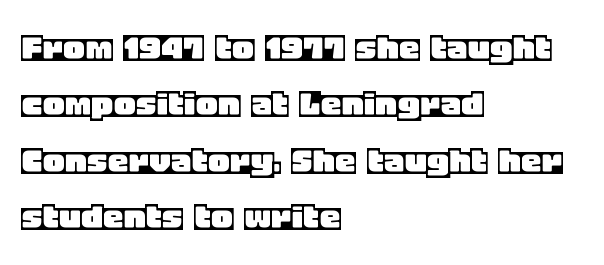
The image shows 42 px text type, upright; set left-aligned, normal line spacing (1.34x), normal letter spacing, not underlined; a large x-height.
